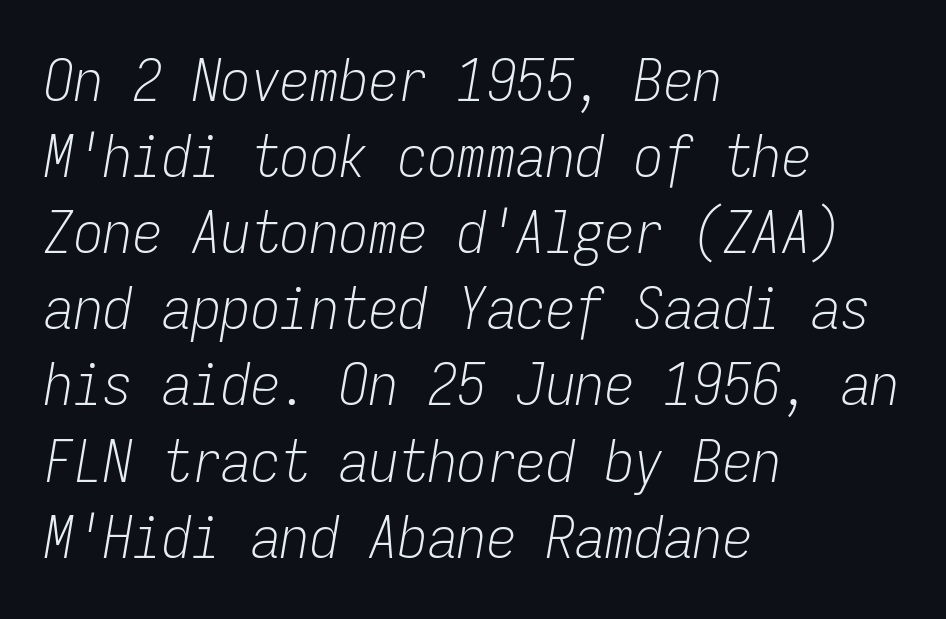
The image shows 59 px light, condensed type, italic (leaning right), monospaced; set left-aligned, normal line spacing (1.29x), normal letter spacing, not underlined; low stroke contrast and a medium x-height.
